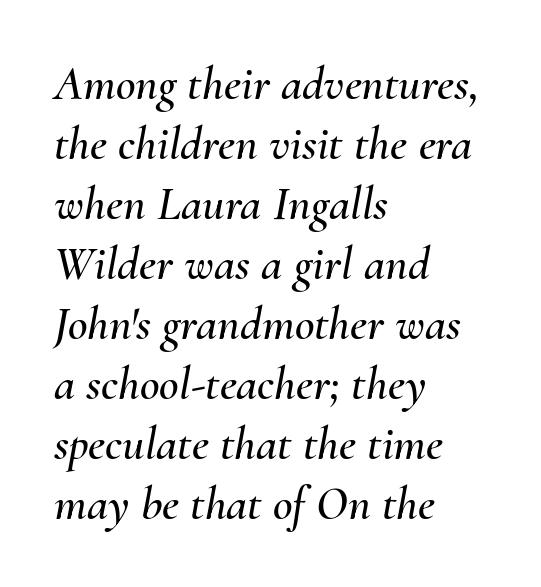
{"italic": "yes", "lean": "right", "slant_degrees": 10, "width": "normal", "stroke_contrast": "medium", "x_height": "small", "monospaced": "no", "underline": "no", "align": "left", "line_spacing": "normal", "line_spacing_ratio": 1.25, "letter_spacing": "normal", "letter_spacing_em": 0.0, "glyph_px": 48}
